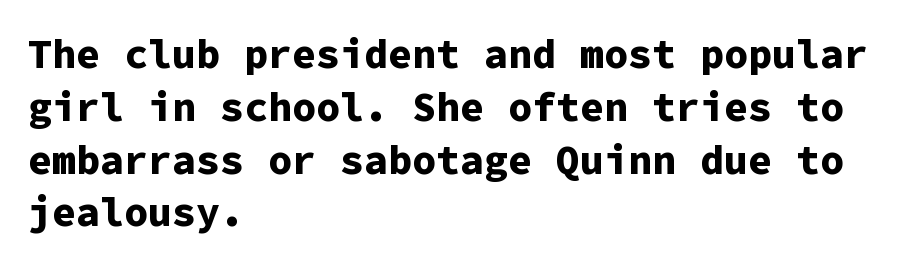
{"serif": "no", "italic": "no", "bold": "yes", "weight": "bold", "width": "normal", "stroke_contrast": "low", "x_height": "medium", "monospaced": "yes", "underline": "no", "align": "left", "line_spacing": "normal", "line_spacing_ratio": 1.32, "letter_spacing": "normal", "letter_spacing_em": 0.0, "glyph_px": 40}
